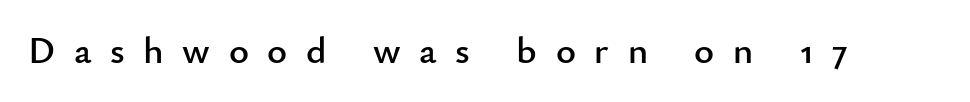
{"serif": "no", "italic": "no", "width": "normal", "stroke_contrast": "low", "x_height": "small", "monospaced": "no", "underline": "no", "letter_spacing": "wide", "letter_spacing_em": 0.49, "glyph_px": 38}
